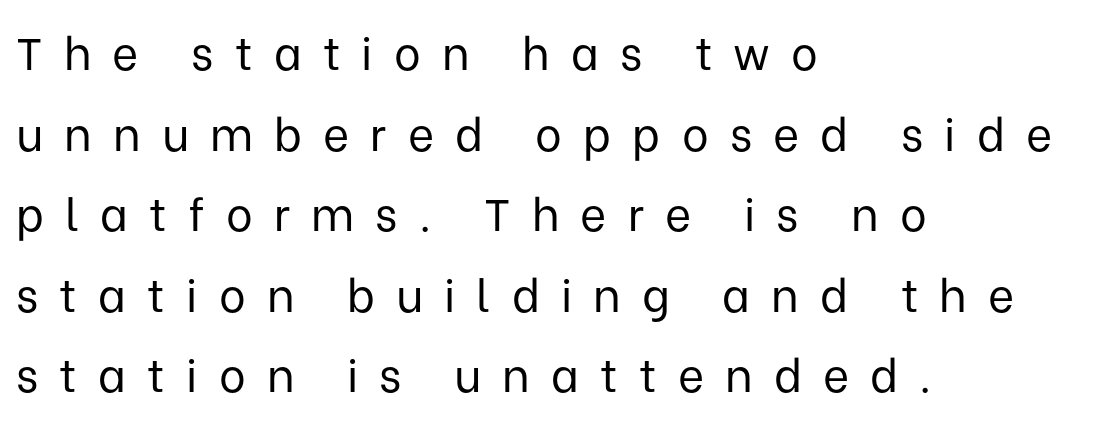
The image shows 45 px regular-weight sans-serif type, upright; set left-aligned, line spacing 1.79x, unusually wide letter spacing (+0.47 em), not underlined; low stroke contrast and a medium x-height.
